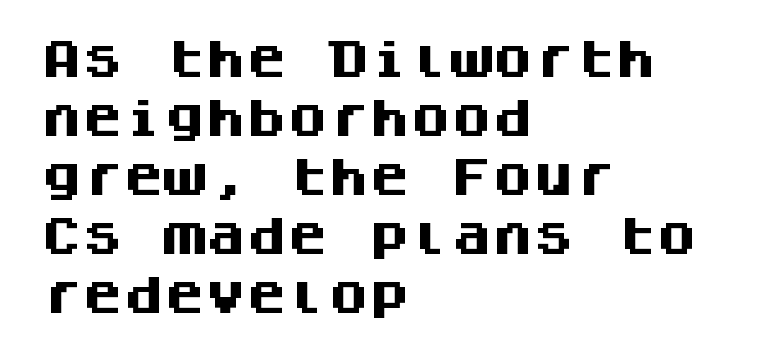
Looks like terminal output: every glyph gets an equal slot. Characters remain perfectly vertical along every line. The foot of each line stays bare and open. The type is set solid horizontally, with unmodified tracking. In terms of leading, this rendering sits right in the middle.
